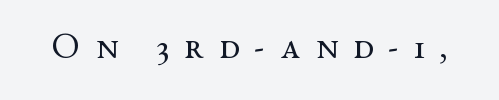
Q: Is the text bold? A: No.
Q: Is the text italic (slanted)? A: No, it is upright.
Q: Is the typeface a serif or a sans-serif typeface? A: Serif.
Q: Is the text underlined? A: No.
Q: Is the spacing between letters normal or unusually wide? A: Unusually wide.
Q: Width (condensed, normal, or wide)? A: Wide.
Q: Stroke contrast? A: Medium.
Q: x-height? A: Medium.
Q: Monospaced? A: No.
